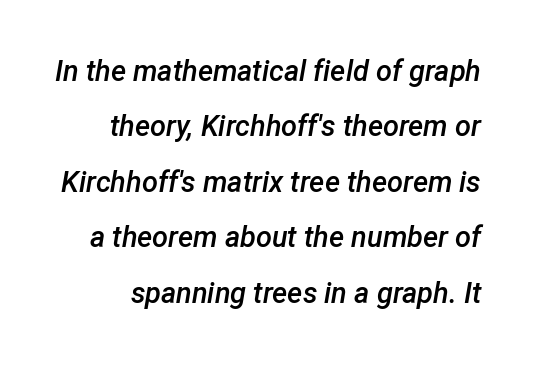
Every letter is mildly thick-stroked: semibold rather than bold. The letterforms sit shoulder to shoulder at normal distance. Glance below the letters and you will spot only blank space. Leading is clearly above the norm, producing a sparse column. The glyphs look as if they've been sheared to an angle. Think of a printed novel: that variable character pitch is what you see here.
